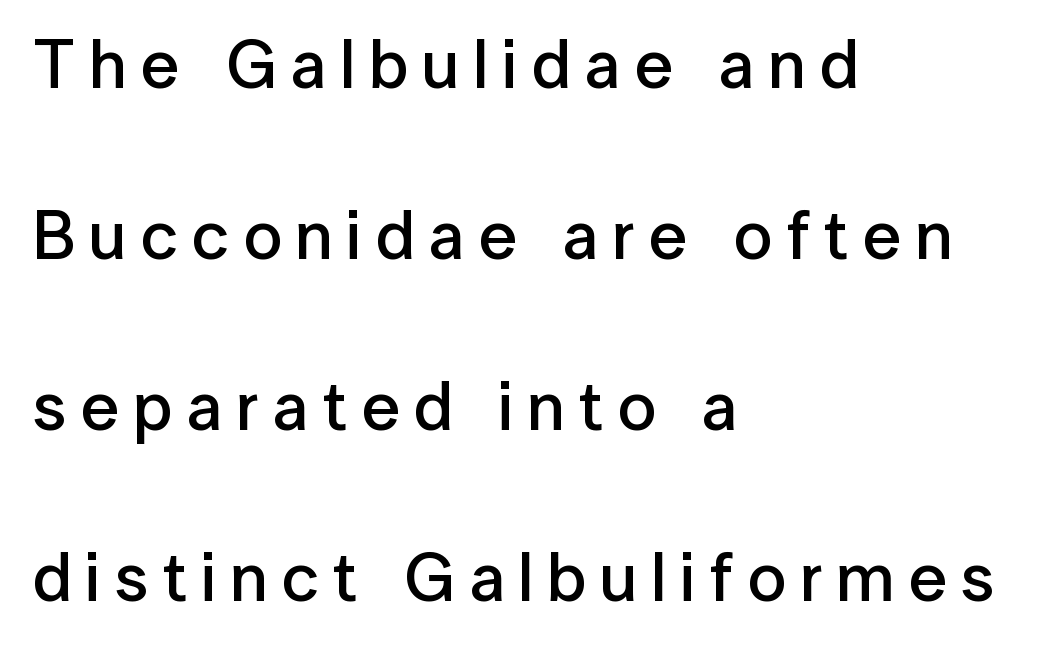
The image shows 69 px semibold sans-serif type, upright; set left-aligned, loose line spacing (2.48x), unusually wide letter spacing (+0.2 em), not underlined; low stroke contrast and a medium x-height.
